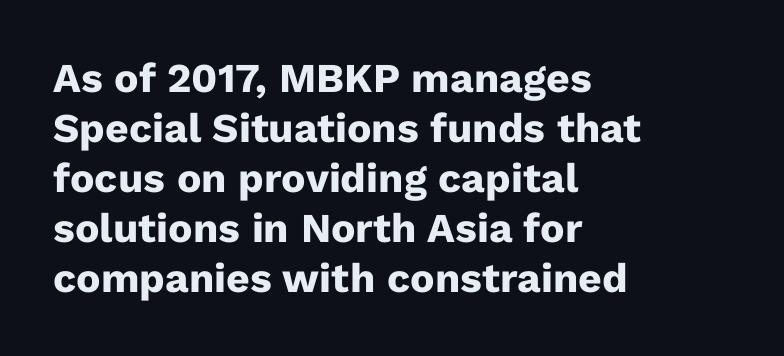
{"serif": "no", "italic": "no", "bold": "yes", "weight": "heavy", "width": "normal", "stroke_contrast": "low", "x_height": "medium", "monospaced": "no", "underline": "no", "align": "left", "line_spacing_ratio": 1.22, "letter_spacing": "normal", "letter_spacing_em": 0.0, "glyph_px": 41}
